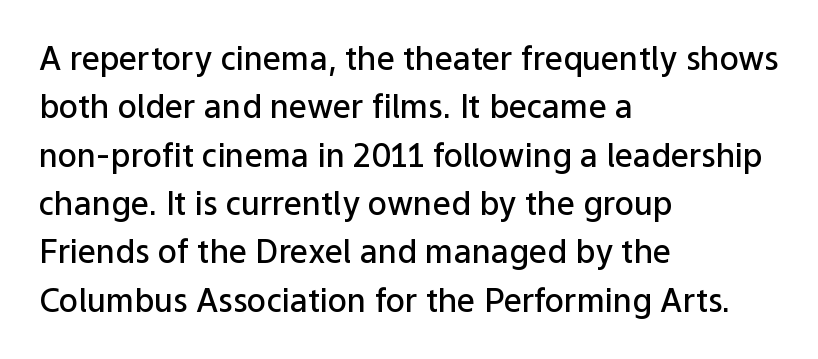
The ragged edge is on the right, which tells us the setting is flush left. Any mark beneath the type? The region is blank. Caption: standard tracking, unaltered. Ordinary non-slanted type is in use. Is this a fixed-width face? No — the glyphs have proportional, varying widths.
